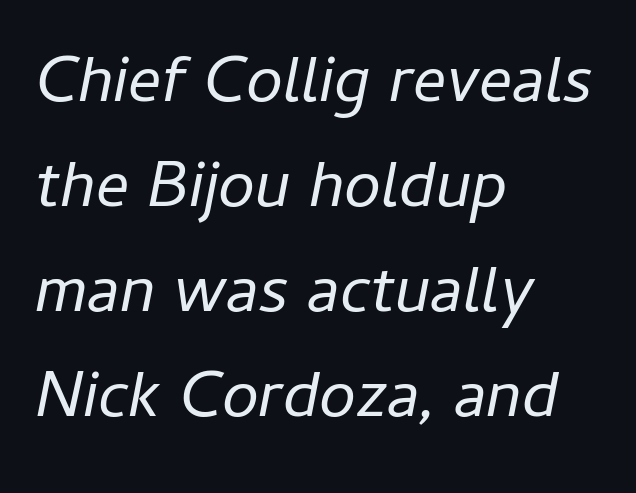
The letters advance in unequal steps, a hallmark of proportional type. Italic: yes, the glyphs are oblique. The passage shown is not underscored anywhere. The tracking reads as untouched default to a designer's eye. Heft: none added — not bold.
